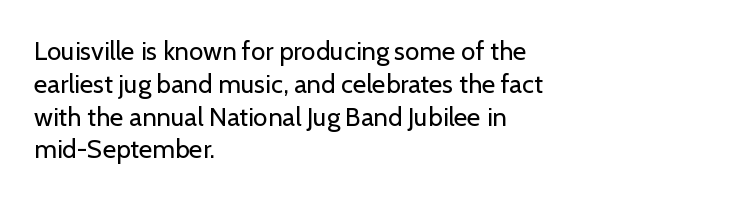
{"italic": "no", "bold": "no", "underline": "no", "align": "left", "line_spacing": "normal", "line_spacing_ratio": 1.26, "letter_spacing": "normal", "letter_spacing_em": 0.0, "glyph_px": 26}
